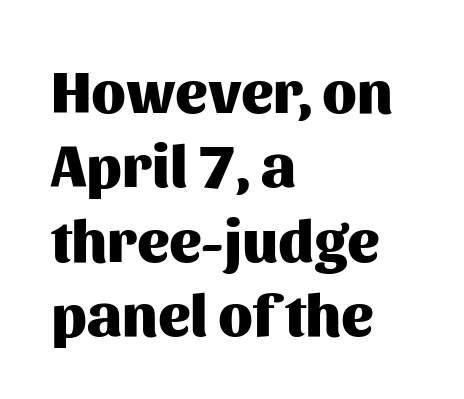
Q: Is the text bold? A: Yes.
Q: Is the text italic (slanted)? A: No, it is upright.
Q: Is the typeface a serif or a sans-serif typeface? A: Sans-serif.
Q: Is the text underlined? A: No.
Q: How is the paragraph aligned? A: Left-aligned.
Q: Is the spacing between letters normal or unusually wide? A: Normal.
Q: Width (condensed, normal, or wide)? A: Normal.
Q: Stroke contrast? A: Medium.
Q: x-height? A: Medium.
Q: Monospaced? A: No.
